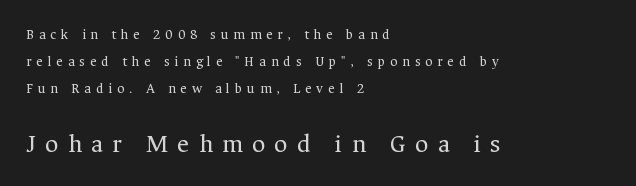
Q: Is the text bold? A: No.
Q: Is the text italic (slanted)? A: No, it is upright.
Q: Is the text underlined? A: No.
Q: How is the paragraph aligned? A: Left-aligned.
Q: Is the spacing between letters normal or unusually wide? A: Unusually wide.
Q: Is the spacing between lines tight, normal or loose? A: Loose.
Q: Which block of text is set in a larger size, the first (top) or the second (bottom)? A: The second (bottom) one.
